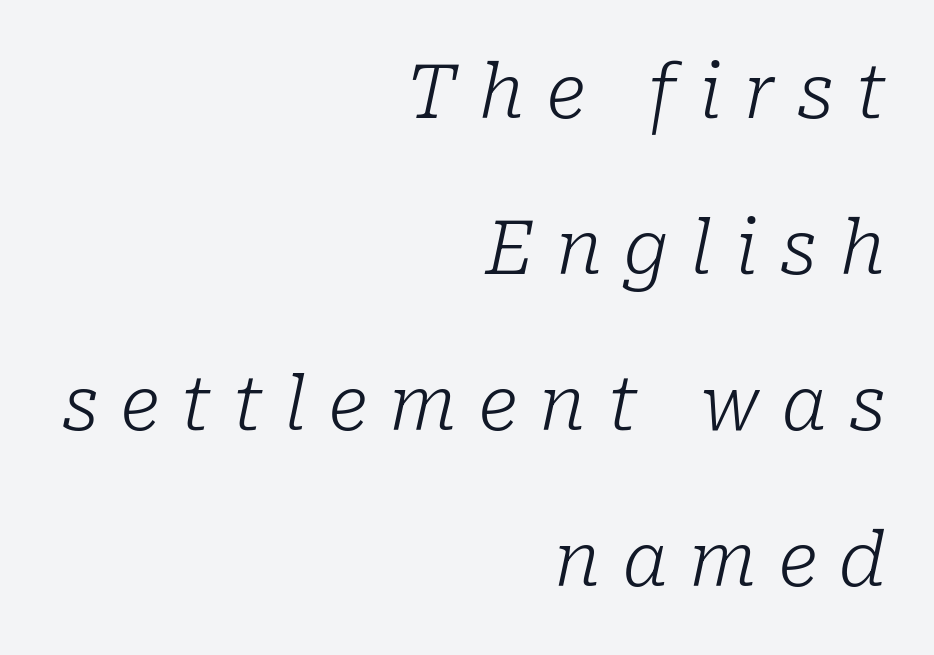
Examine the stroke ends and you'll spot serifs. Compared with typical body copy, the letter spacing here is much looser. The weight tops out at a normal text grade. If you drew a line through each stem, it would be angled.
